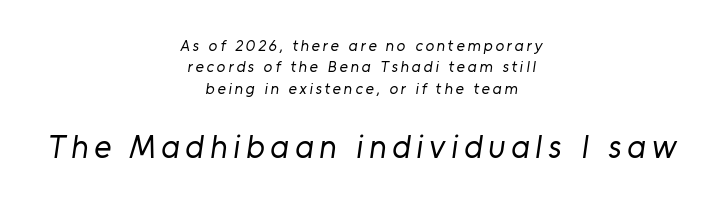
Q: Is the text bold? A: No.
Q: Is the typeface a serif or a sans-serif typeface? A: Sans-serif.
Q: Is the text underlined? A: No.
Q: How is the paragraph aligned? A: Centered.
Q: Is the spacing between lines tight, normal or loose? A: Normal.
Q: Which block of text is set in a larger size, the first (top) or the second (bottom)? A: The second (bottom) one.
Q: Width (condensed, normal, or wide)? A: Normal.
Q: Stroke contrast? A: Low.
Q: x-height? A: Medium.
Q: Monospaced? A: No.
